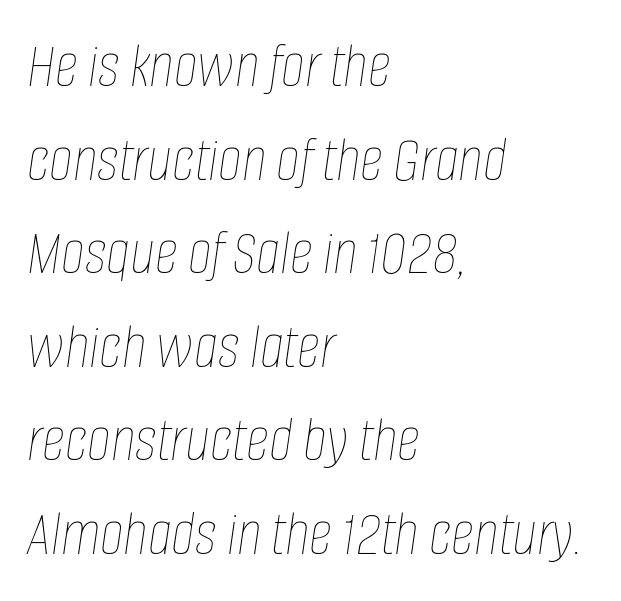
The face used here is proportionally spaced, like ordinary book or web type. Horizontally, the lines are justified to the leading edge only. Decoration check: the copy has no underline. Tracking value appears to be zero — textbook default spacing. This is not heavy type; no bold has been used.
